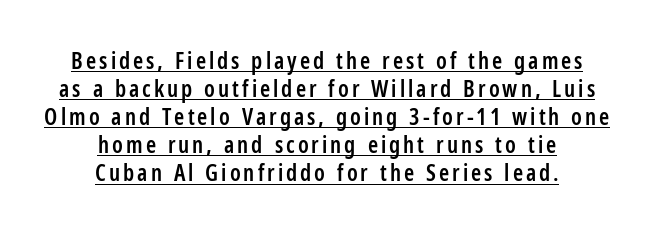
{"italic": "no", "bold": "semi", "underline": "yes", "align": "center", "line_spacing_ratio": 1.22, "glyph_px": 23}
